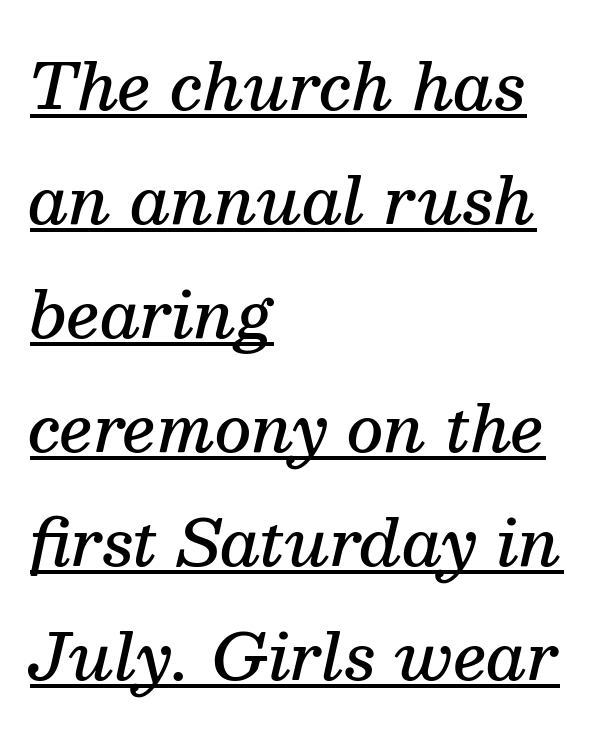
The image shows 64 px semibold serif type, italic (leaning right); set left-aligned, line spacing 1.78x, normal letter spacing, underlined; medium stroke contrast and a medium x-height.
